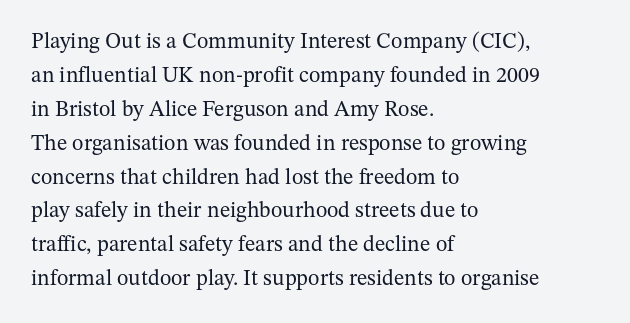
The image shows 22 px text type, upright; set left-aligned, normal line spacing (1.54x), normal letter spacing, not underlined.
